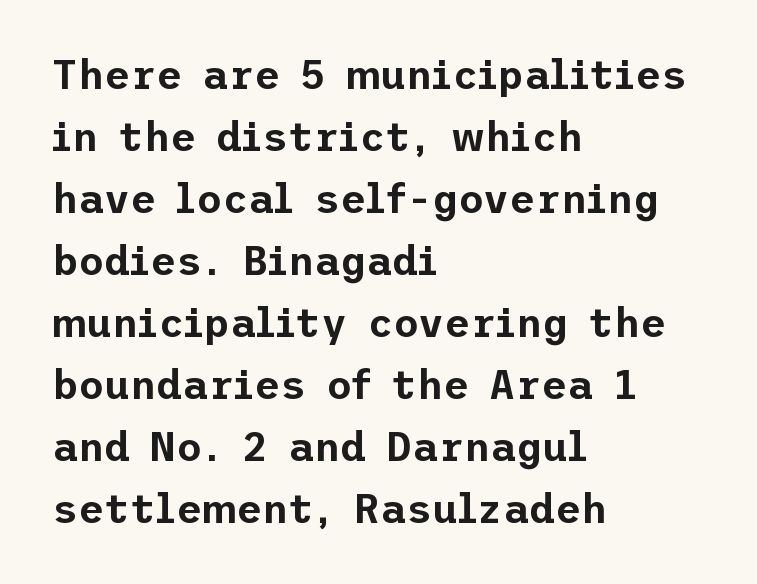
{"serif": "no", "italic": "no", "width": "normal", "stroke_contrast": "low", "x_height": "medium", "underline": "no", "align": "left", "line_spacing": "normal", "line_spacing_ratio": 1.55, "letter_spacing": "normal", "letter_spacing_em": 0.0, "glyph_px": 40}
